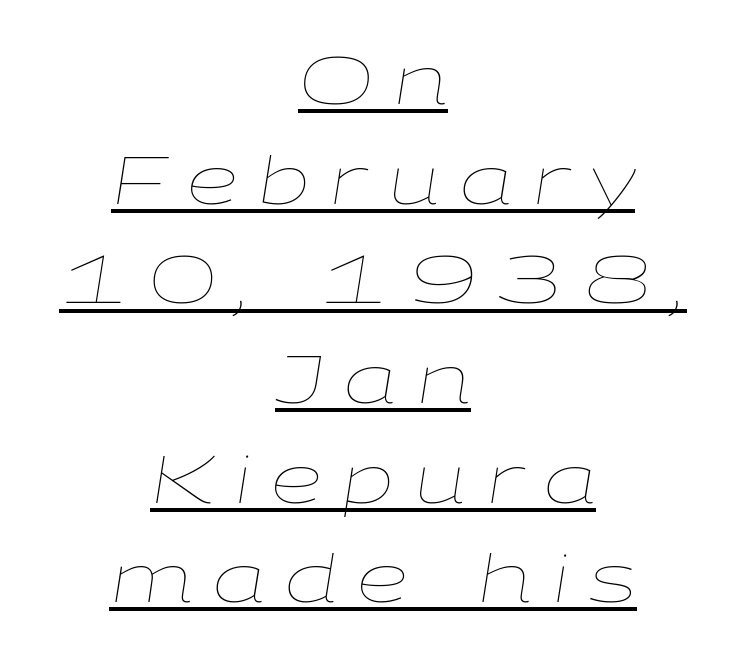
Q: Is the text bold? A: No.
Q: Is the text italic (slanted)? A: Yes, it leans right by about 9 degrees.
Q: Is the text underlined? A: Yes.
Q: How is the paragraph aligned? A: Centered.
Q: Is the spacing between letters normal or unusually wide? A: Unusually wide.
Q: Is the spacing between lines tight, normal or loose? A: Normal.
Q: Width (condensed, normal, or wide)? A: Wide.
Q: Stroke contrast? A: Low.
Q: x-height? A: Medium.
Q: Monospaced? A: No.
